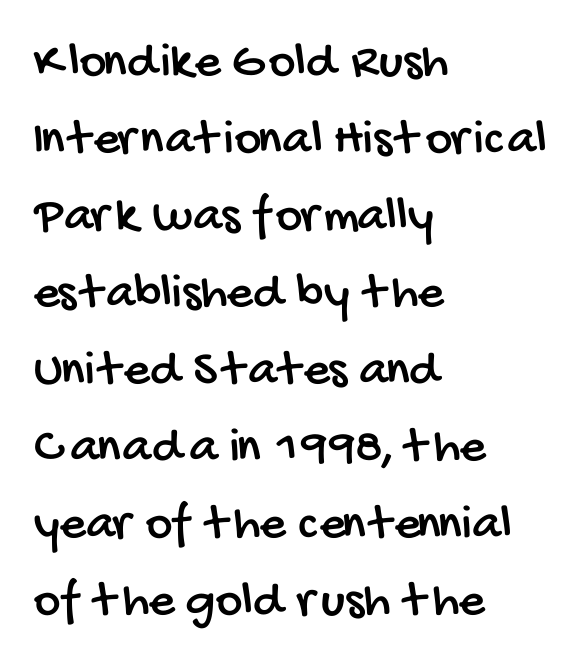
The image shows 51 px condensed sans-serif type; set left-aligned, normal line spacing (1.51x), normal letter spacing, not underlined; low stroke contrast and a large x-height.
